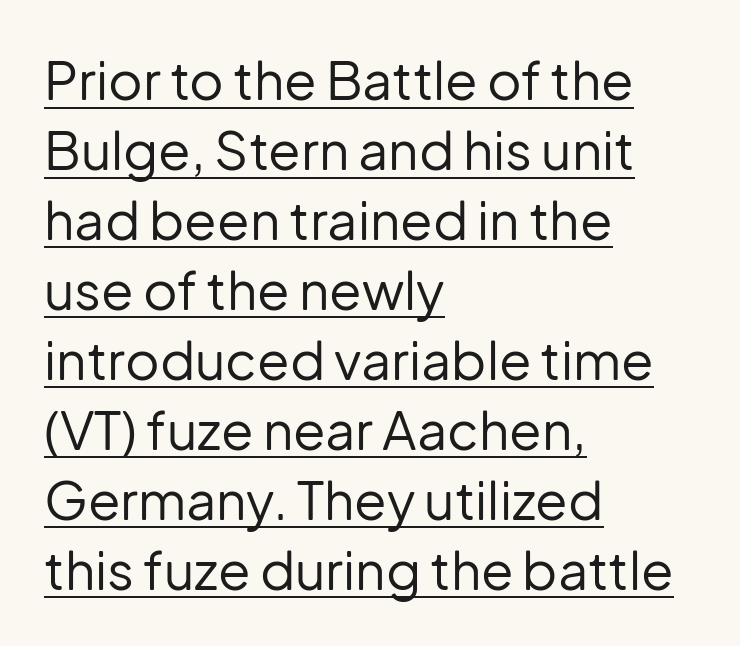
Q: Is the text bold? A: No.
Q: Is the text italic (slanted)? A: No, it is upright.
Q: Is the typeface a serif or a sans-serif typeface? A: Sans-serif.
Q: Is the text underlined? A: Yes.
Q: How is the paragraph aligned? A: Left-aligned.
Q: Is the spacing between letters normal or unusually wide? A: Normal.
Q: Is the spacing between lines tight, normal or loose? A: Normal.
Q: Width (condensed, normal, or wide)? A: Normal.
Q: Stroke contrast? A: Low.
Q: x-height? A: Medium.
Q: Monospaced? A: No.
